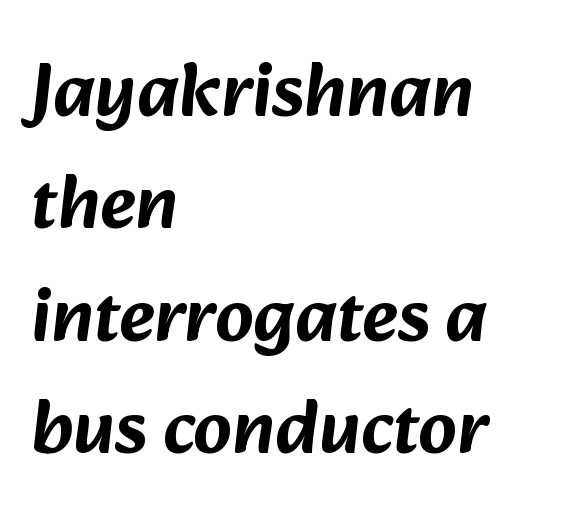
The specimen omits any rule beneath the text block's lines. Nope, no serifs anywhere on these letters. Short and long lines alike share a common starting point at left. Each letter keeps its own natural width here, so spacing adapts to shape. Evenly set lines give the paragraph a standard silhouette. Standard letterfit; no display-style spreading of the glyphs.
